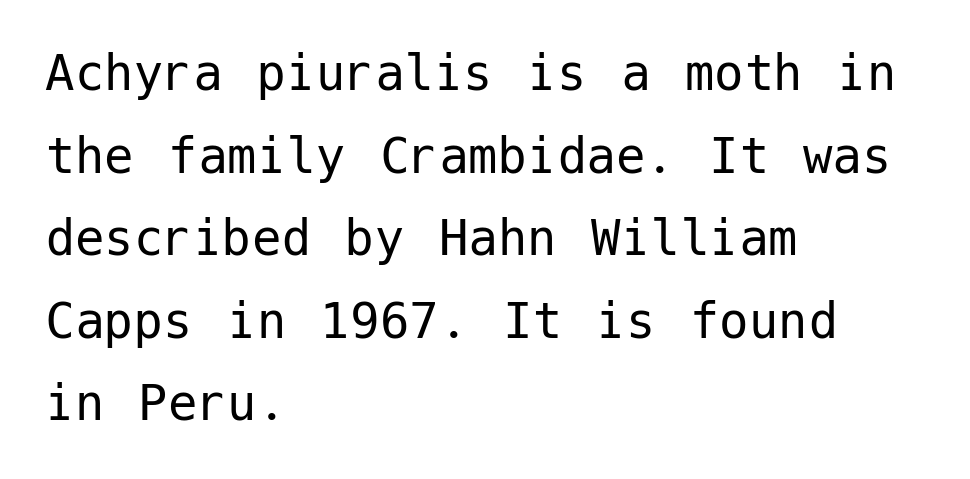
The image shows 59 px regular-weight sans-serif type, upright; set left-aligned, normal line spacing (1.4x), normal letter spacing, not underlined; low stroke contrast and a medium x-height.
